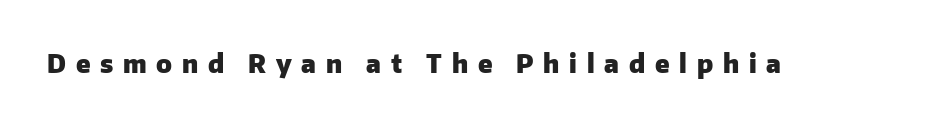
Q: Is the text bold? A: Yes.
Q: Is the text italic (slanted)? A: No, it is upright.
Q: Is the text underlined? A: No.
Q: Is the spacing between letters normal or unusually wide? A: Unusually wide.
